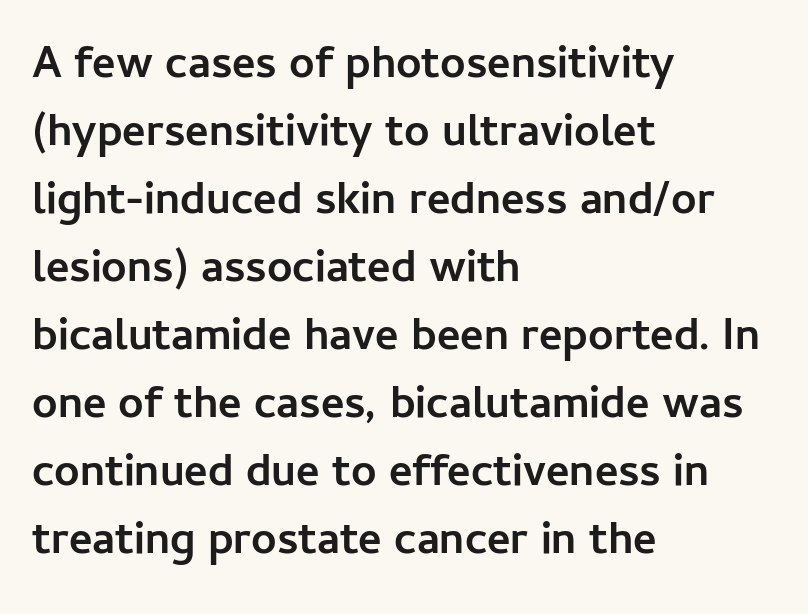
Vertical strokes here are truly vertical. Emphasis by weight is at full strength: bold. The paragraph shown leans on its left margin. These lines are rendered in a variable-pitch font. This is sans-serif lettering, the kind often seen on screens and signage. Each row of text sits above clean, open space.
